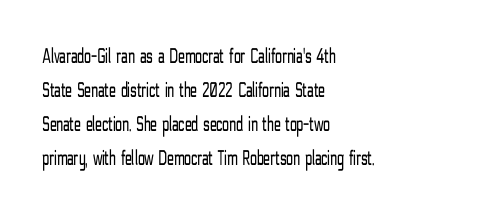
{"italic": "no", "bold": "no", "underline": "no", "align": "left", "line_spacing": "normal", "line_spacing_ratio": 1.55, "letter_spacing": "normal", "letter_spacing_em": 0.0, "glyph_px": 22}
